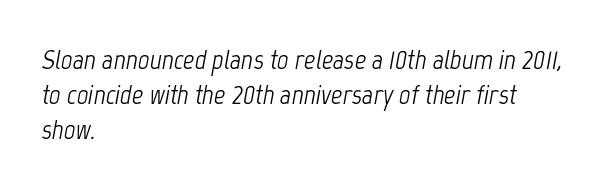
The rendering anchors every line to the left-hand side. The rendering uses natural spacing where letterforms have individual widths. What's the leading like? Ordinary, nothing unusual. The strip under each line holds only bare page.
